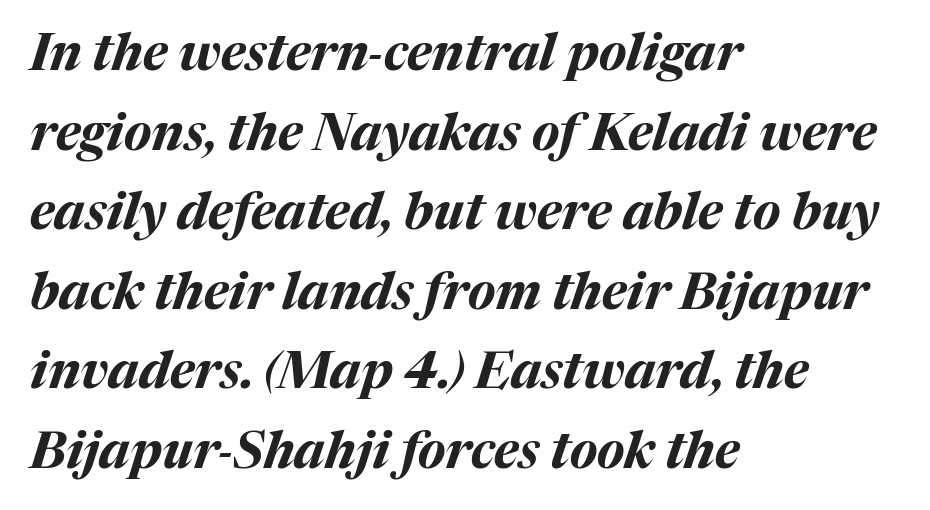
{"italic": "yes", "lean": "right", "slant_degrees": 17, "bold": "yes", "weight": "bold", "width": "normal", "stroke_contrast": "medium", "x_height": "medium", "monospaced": "no", "underline": "no", "align": "left", "line_spacing": "normal", "line_spacing_ratio": 1.56, "letter_spacing": "normal", "letter_spacing_em": 0.0, "glyph_px": 51}
